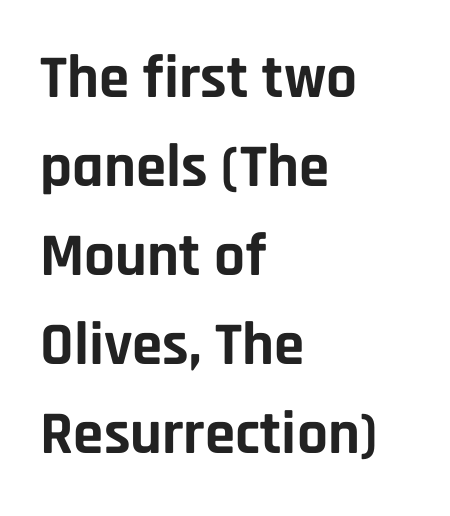
Q: Is the text bold? A: Yes.
Q: Is the text italic (slanted)? A: No, it is upright.
Q: Is the typeface a serif or a sans-serif typeface? A: Sans-serif.
Q: Is the text underlined? A: No.
Q: How is the paragraph aligned? A: Left-aligned.
Q: Is the spacing between letters normal or unusually wide? A: Normal.
Q: Is the spacing between lines tight, normal or loose? A: Normal.
Q: Width (condensed, normal, or wide)? A: Normal.
Q: Stroke contrast? A: Low.
Q: x-height? A: Large.
Q: Monospaced? A: No.
